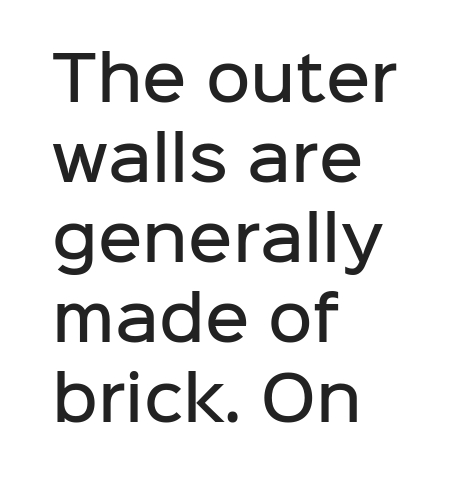
The image shows 61 px semibold sans-serif type, upright; set left-aligned, normal line spacing (1.31x), normal letter spacing, not underlined; low stroke contrast and a medium x-height.
